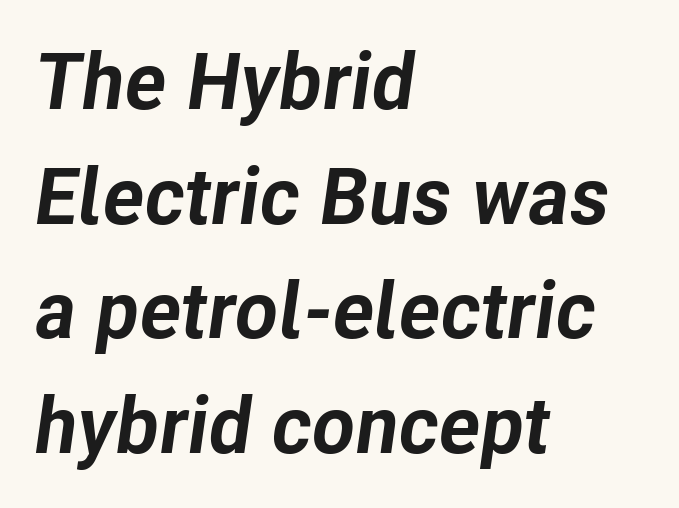
The image shows 79 px bold type, italic (leaning right); set left-aligned, normal line spacing (1.45x), normal letter spacing, not underlined; low stroke contrast and a medium x-height.
